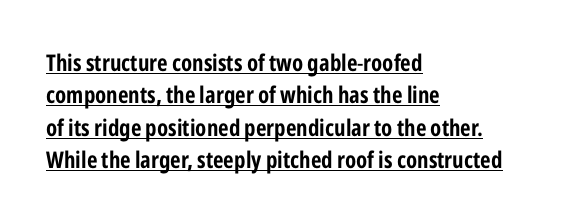
This sample carries an underscore along the baseline area. Vertical strokes here are truly vertical. In terms of leading, this rendering sits right in the middle. Standard letterfit; no display-style spreading of the glyphs.
